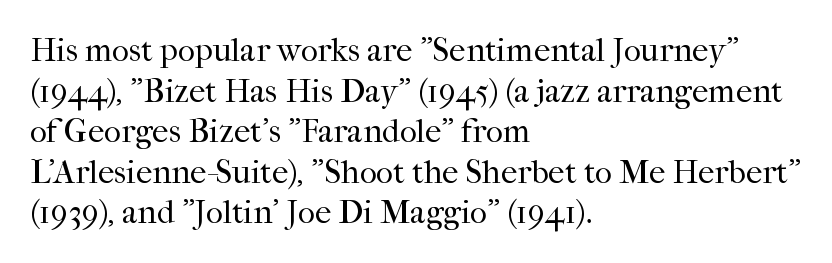
The image shows 33 px regular-weight serif type, upright; set left-aligned, line spacing 1.23x, normal letter spacing, not underlined; high stroke contrast and a medium x-height.
